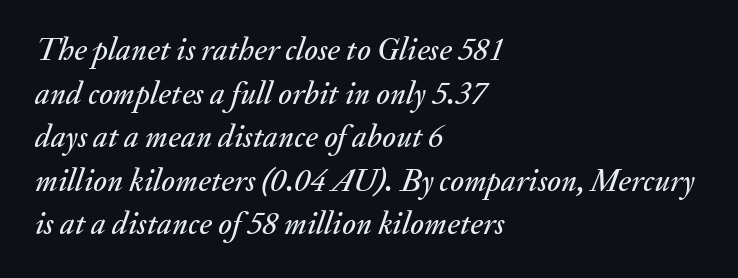
The image shows 32 px text type, italic (leaning right); set left-aligned, normal line spacing (1.36x), normal letter spacing, not underlined; medium stroke contrast and a small x-height.
